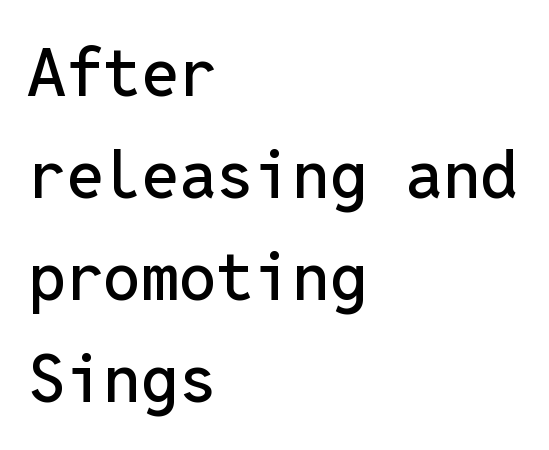
No feet cap the strokes, marking this as sans-serif type. The font's upright variant was chosen for this text. The lines sit at an ordinary, default distance from one another. This rendering leaves character spacing at its baseline value. Clear beneath every line of the passage. These lines are rendered in a fixed-pitch font.
